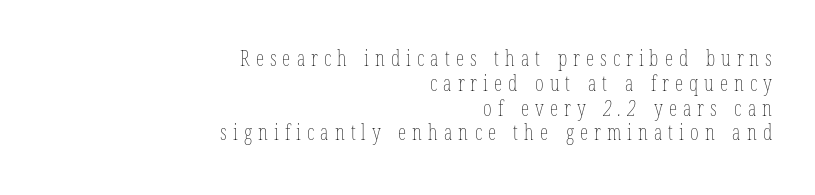
Q: Is the text bold? A: No.
Q: Is the text underlined? A: No.
Q: How is the paragraph aligned? A: Right-aligned.
Q: Is the spacing between letters normal or unusually wide? A: Unusually wide.
